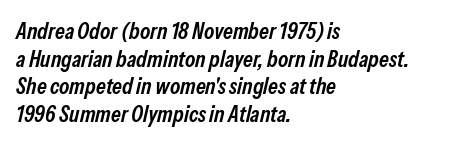
{"italic": "yes", "lean": "right", "slant_degrees": 13, "bold": "semi", "underline": "no", "align": "left", "line_spacing_ratio": 1.2, "letter_spacing": "normal", "letter_spacing_em": 0.0, "glyph_px": 23}
